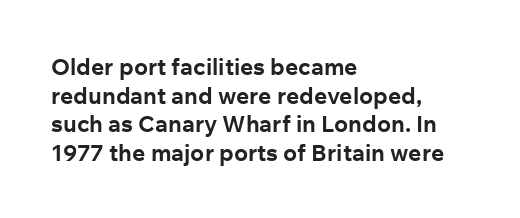
Q: Is the text bold? A: Yes.
Q: Is the text italic (slanted)? A: No, it is upright.
Q: Is the text underlined? A: No.
Q: How is the paragraph aligned? A: Left-aligned.
Q: Is the spacing between letters normal or unusually wide? A: Normal.
